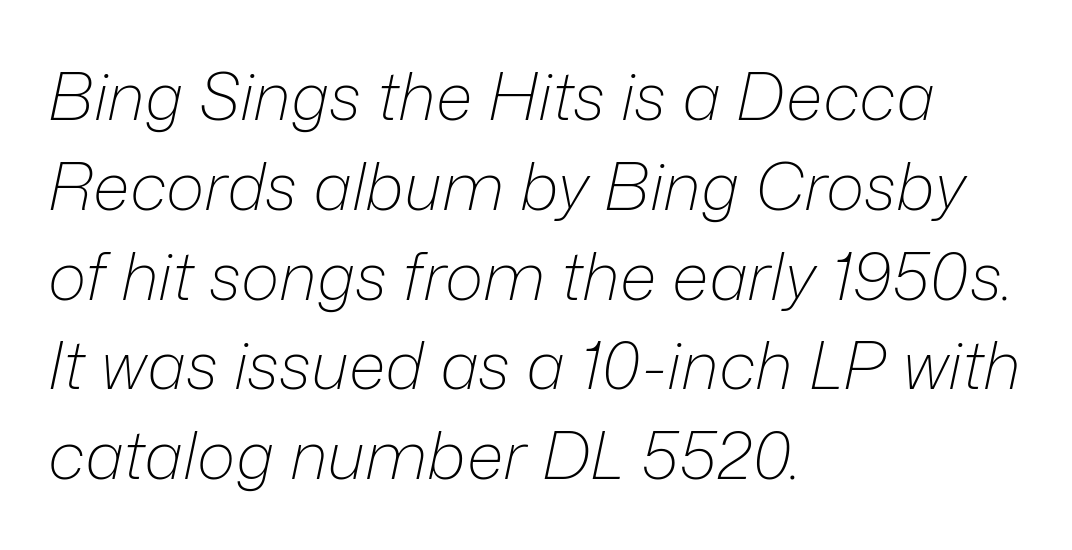
{"italic": "yes", "lean": "right", "slant_degrees": 12, "bold": "no", "weight": "light", "width": "normal", "stroke_contrast": "low", "x_height": "medium", "monospaced": "no", "underline": "no", "align": "left", "line_spacing": "normal", "line_spacing_ratio": 1.36, "letter_spacing": "normal", "letter_spacing_em": 0.0, "glyph_px": 66}
